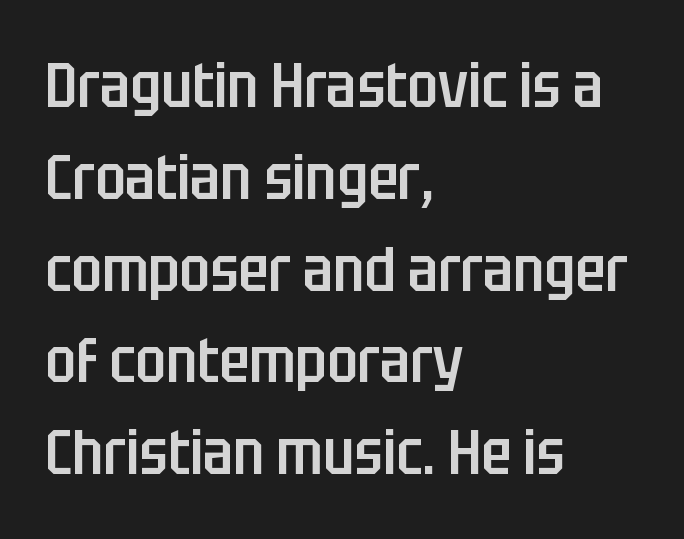
Q: Is the text bold? A: Semi-bold.
Q: Is the text italic (slanted)? A: No, it is upright.
Q: Is the typeface a serif or a sans-serif typeface? A: Sans-serif.
Q: Is the text underlined? A: No.
Q: How is the paragraph aligned? A: Left-aligned.
Q: Is the spacing between letters normal or unusually wide? A: Normal.
Q: Is the spacing between lines tight, normal or loose? A: Normal.
Q: Width (condensed, normal, or wide)? A: Condensed.
Q: Stroke contrast? A: Low.
Q: x-height? A: Large.
Q: Monospaced? A: No.
